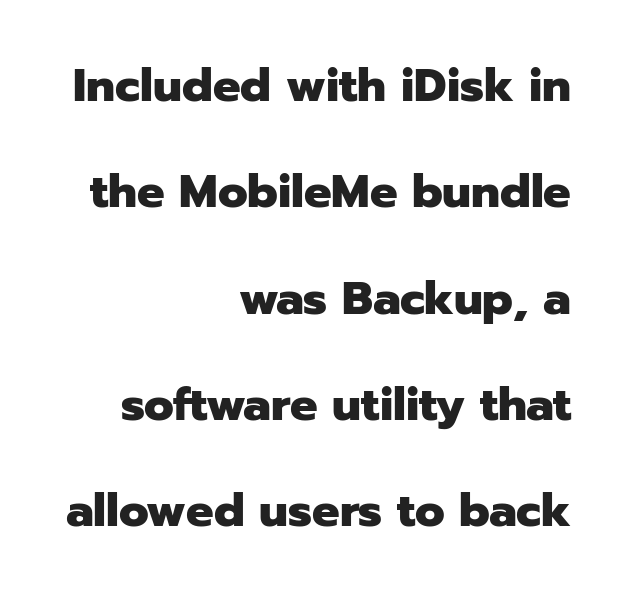
{"serif": "no", "italic": "no", "bold": "yes", "weight": "heavy", "width": "normal", "stroke_contrast": "low", "x_height": "medium", "monospaced": "no", "underline": "no", "align": "right", "line_spacing": "loose", "line_spacing_ratio": 2.31, "letter_spacing": "normal", "letter_spacing_em": 0.0, "glyph_px": 46}
